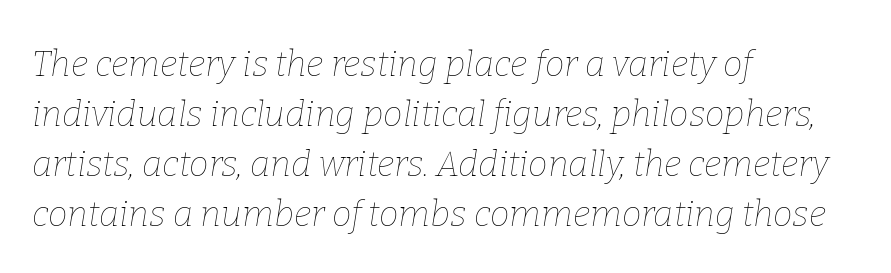
{"italic": "yes", "lean": "right", "slant_degrees": 9, "bold": "no", "weight": "thin", "width": "normal", "stroke_contrast": "low", "x_height": "medium", "monospaced": "no", "underline": "no", "align": "left", "line_spacing": "normal", "line_spacing_ratio": 1.43, "letter_spacing": "normal", "letter_spacing_em": 0.0, "glyph_px": 35}
